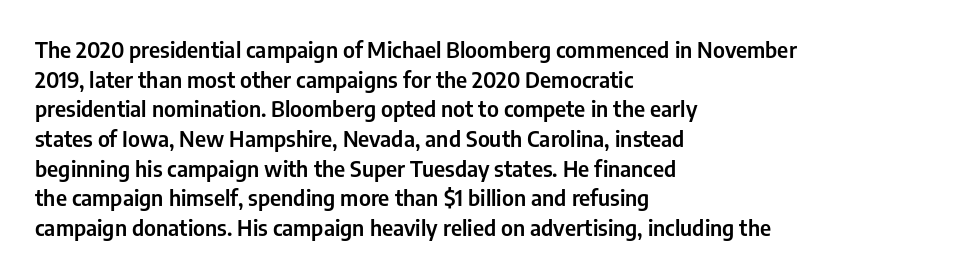
The image shows 22 px text type, upright; set left-aligned, normal line spacing (1.35x), normal letter spacing, not underlined.
